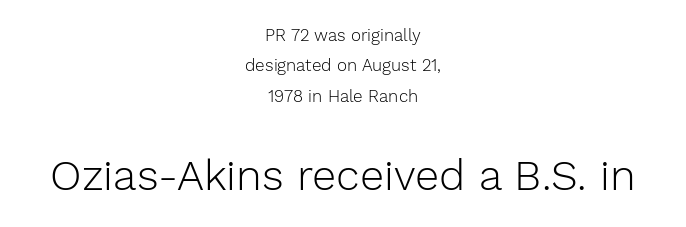
Q: Is the text bold? A: No.
Q: Is the text italic (slanted)? A: No, it is upright.
Q: Is the typeface a serif or a sans-serif typeface? A: Sans-serif.
Q: Is the text underlined? A: No.
Q: How is the paragraph aligned? A: Centered.
Q: Is the spacing between letters normal or unusually wide? A: Normal.
Q: Which block of text is set in a larger size, the first (top) or the second (bottom)? A: The second (bottom) one.
Q: Width (condensed, normal, or wide)? A: Normal.
Q: Stroke contrast? A: Low.
Q: x-height? A: Medium.
Q: Monospaced? A: No.
